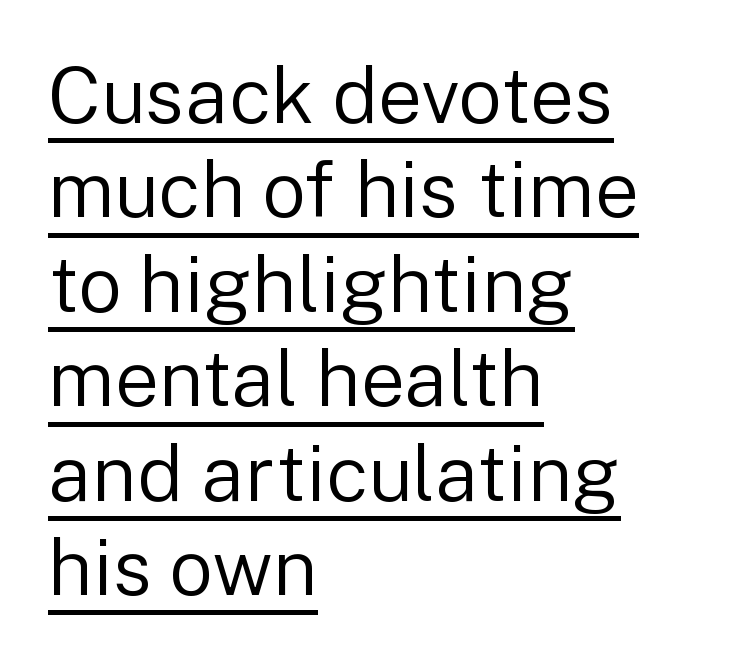
The image shows 78 px regular-weight sans-serif type, upright; set left-aligned, line spacing 1.21x, normal letter spacing, underlined; low stroke contrast and a medium x-height.
